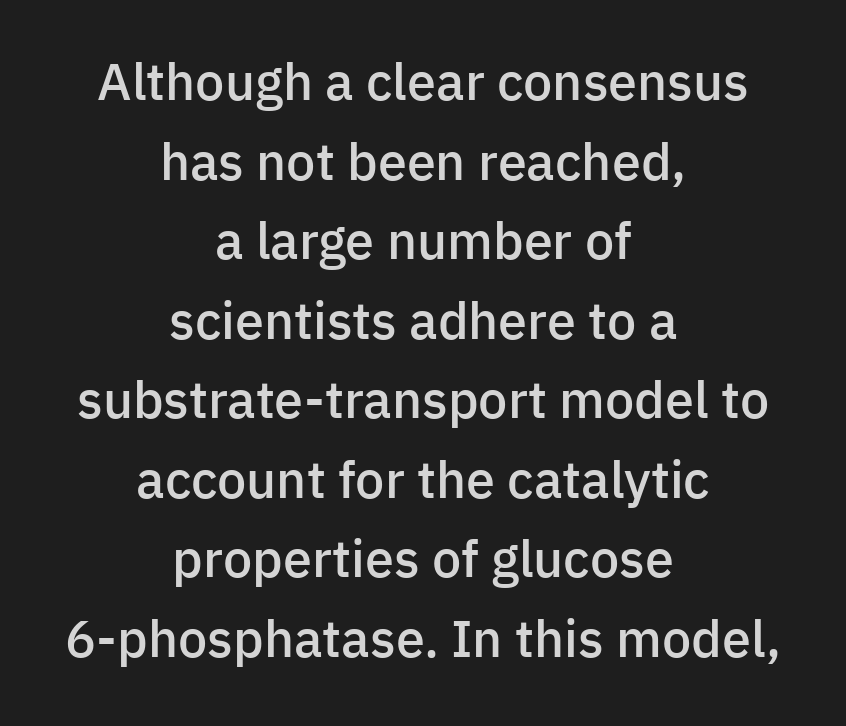
Quick note: not italic, upright. Think of a printed novel: that variable character pitch is what you see here. Strokes here are thickened, but only to semibold level. The passage shown has conventional tracking throughout.
